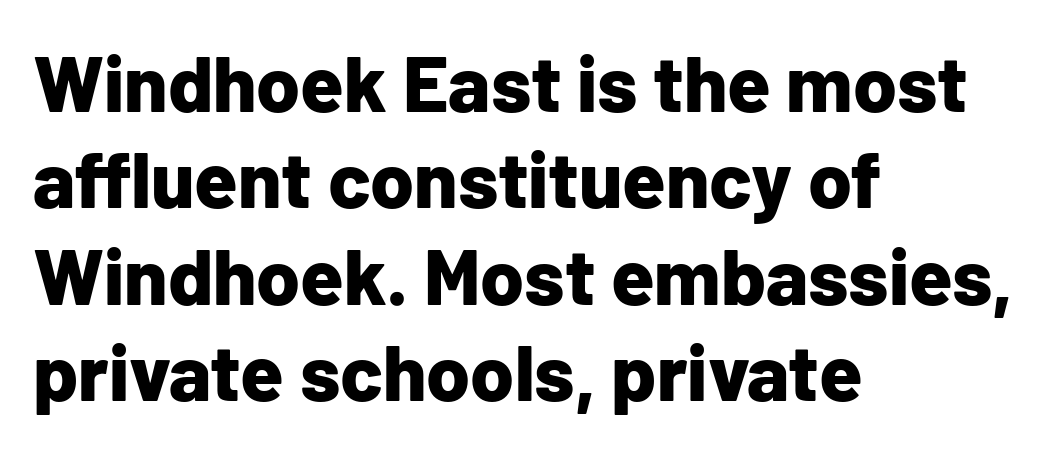
Q: Is the text bold? A: Yes.
Q: Is the text italic (slanted)? A: No, it is upright.
Q: Is the typeface a serif or a sans-serif typeface? A: Sans-serif.
Q: Is the text underlined? A: No.
Q: How is the paragraph aligned? A: Left-aligned.
Q: Is the spacing between letters normal or unusually wide? A: Normal.
Q: Width (condensed, normal, or wide)? A: Normal.
Q: Stroke contrast? A: Low.
Q: x-height? A: Medium.
Q: Monospaced? A: No.
